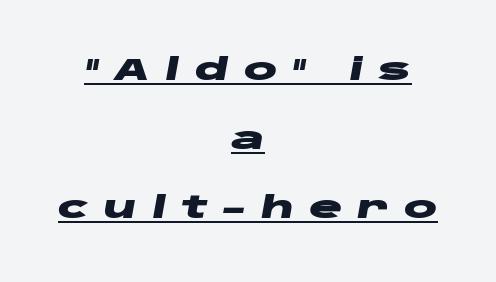
{"italic": "yes", "lean": "right", "slant_degrees": 10, "bold": "yes", "weight": "heavy", "width": "wide", "stroke_contrast": "low", "x_height": "large", "monospaced": "no", "underline": "yes", "align": "center", "line_spacing": "loose", "line_spacing_ratio": 2.23, "letter_spacing": "wide", "letter_spacing_em": 0.48, "glyph_px": 31}
